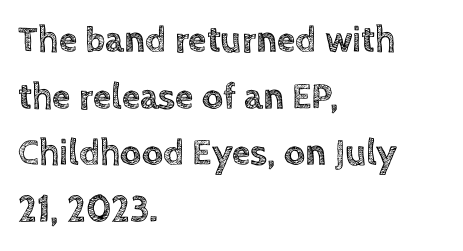
Horizontal bands of white between lines are of average thickness. Characters remain perfectly vertical along every line. The face used here is rendered with its standard letterfit. This rendering features lettering with no underline. Here the designer chose a conventional face with non-uniform glyph widths.
